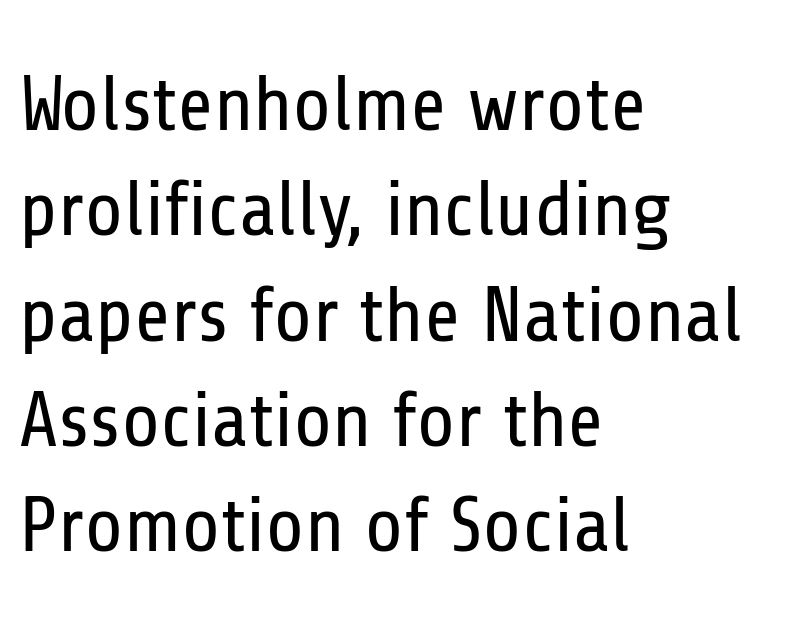
{"serif": "no", "italic": "no", "bold": "no", "weight": "regular", "width": "condensed", "stroke_contrast": "low", "x_height": "medium", "monospaced": "no", "underline": "no", "align": "left", "line_spacing": "normal", "line_spacing_ratio": 1.35, "letter_spacing": "normal", "letter_spacing_em": 0.0, "glyph_px": 78}
